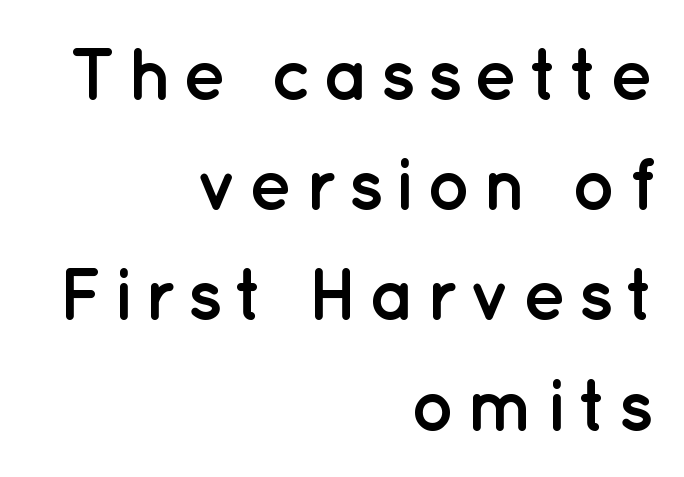
{"serif": "no", "italic": "no", "bold": "yes", "weight": "semibold", "width": "normal", "stroke_contrast": "low", "x_height": "medium", "monospaced": "no", "underline": "no", "align": "right", "line_spacing": "normal", "line_spacing_ratio": 1.51, "glyph_px": 73}
